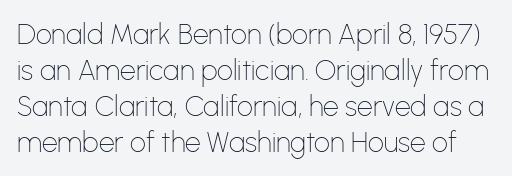
{"serif": "no", "italic": "no", "bold": "no", "weight": "thin", "width": "normal", "stroke_contrast": "low", "x_height": "medium", "monospaced": "no", "underline": "no", "line_spacing": "normal", "line_spacing_ratio": 1.28, "letter_spacing": "normal", "letter_spacing_em": 0.0, "glyph_px": 28}
